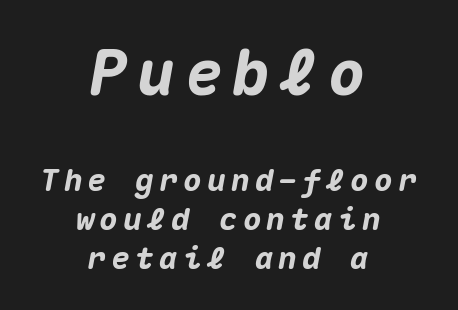
{"italic": "yes", "lean": "right", "slant_degrees": 10, "bold": "yes", "weight": "heavy", "width": "normal", "stroke_contrast": "medium", "x_height": "medium", "monospaced": "yes", "underline": "no", "align": "center", "line_spacing": "normal", "line_spacing_ratio": 1.26, "larger_block": "first", "size_ratio": 2.0, "glyph_px": 62}
